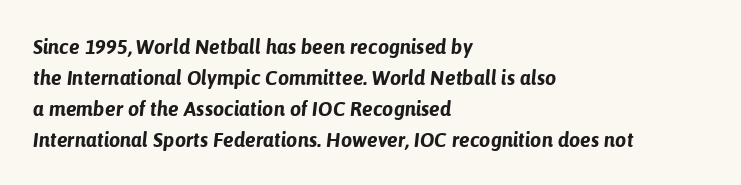
{"italic": "yes", "lean": "right", "slant_degrees": 6, "bold": "yes", "underline": "no", "align": "left", "line_spacing": "normal", "line_spacing_ratio": 1.55, "letter_spacing": "normal", "letter_spacing_em": 0.0, "glyph_px": 20}
